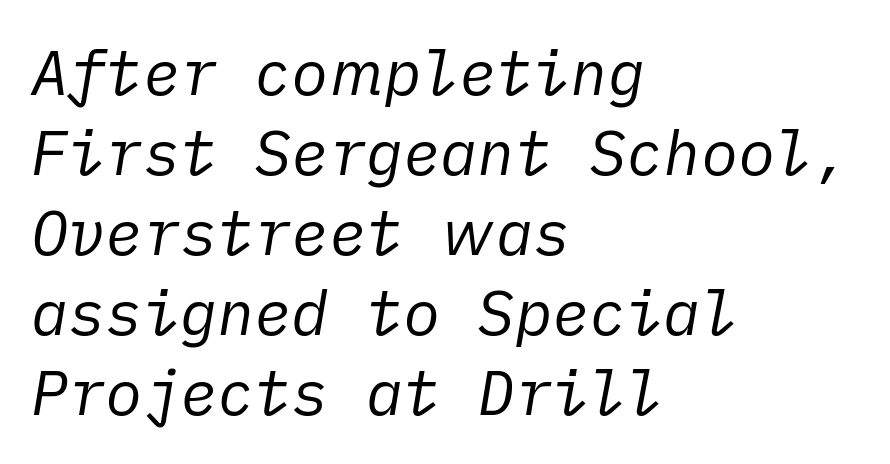
No extra ink here — the face is not bold. Horizontally, the lines are justified to the leading edge only. Looking at the ascenders, they clearly lean. Summary of vertical rhythm: regular, with standard interline spacing.
